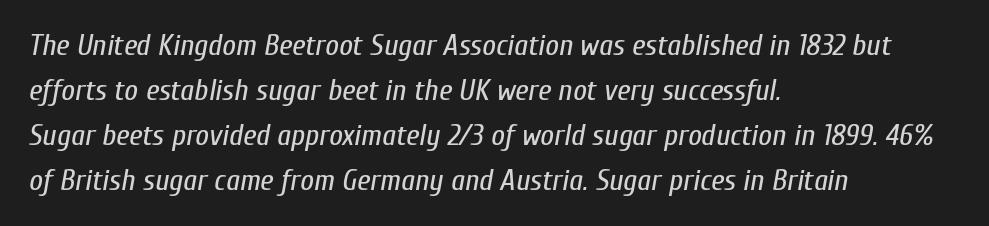
Q: Is the text bold? A: No.
Q: Is the text italic (slanted)? A: Yes, it leans right by about 10 degrees.
Q: Is the text underlined? A: No.
Q: How is the paragraph aligned? A: Left-aligned.
Q: Is the spacing between letters normal or unusually wide? A: Normal.
Q: Is the spacing between lines tight, normal or loose? A: Normal.
Q: Width (condensed, normal, or wide)? A: Condensed.
Q: Stroke contrast? A: Low.
Q: x-height? A: Medium.
Q: Monospaced? A: No.
